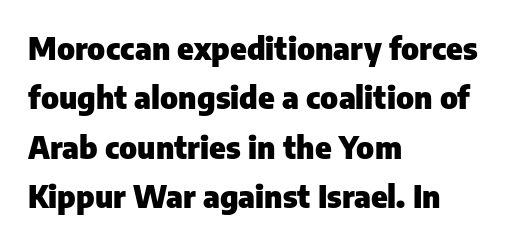
Q: Is the text bold? A: Yes.
Q: Is the text italic (slanted)? A: No, it is upright.
Q: Is the typeface a serif or a sans-serif typeface? A: Sans-serif.
Q: Is the text underlined? A: No.
Q: How is the paragraph aligned? A: Left-aligned.
Q: Is the spacing between letters normal or unusually wide? A: Normal.
Q: Is the spacing between lines tight, normal or loose? A: Normal.
Q: Width (condensed, normal, or wide)? A: Normal.
Q: Stroke contrast? A: Low.
Q: x-height? A: Medium.
Q: Monospaced? A: No.
